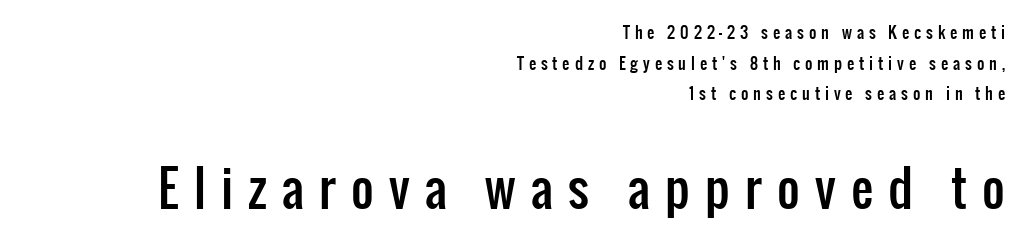
The image shows 49 px condensed sans-serif type, upright; set right-aligned, loose line spacing (1.92x), unusually wide letter spacing (+0.31 em), not underlined; the second (bottom) block is 3.06x larger; low stroke contrast and a medium x-height.
